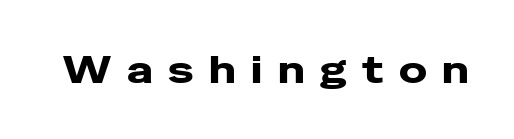
Q: Is the text bold? A: Yes.
Q: Is the text italic (slanted)? A: No, it is upright.
Q: Is the typeface a serif or a sans-serif typeface? A: Sans-serif.
Q: Is the text underlined? A: No.
Q: Is the spacing between letters normal or unusually wide? A: Unusually wide.
Q: Width (condensed, normal, or wide)? A: Wide.
Q: Stroke contrast? A: Low.
Q: x-height? A: Medium.
Q: Monospaced? A: No.
